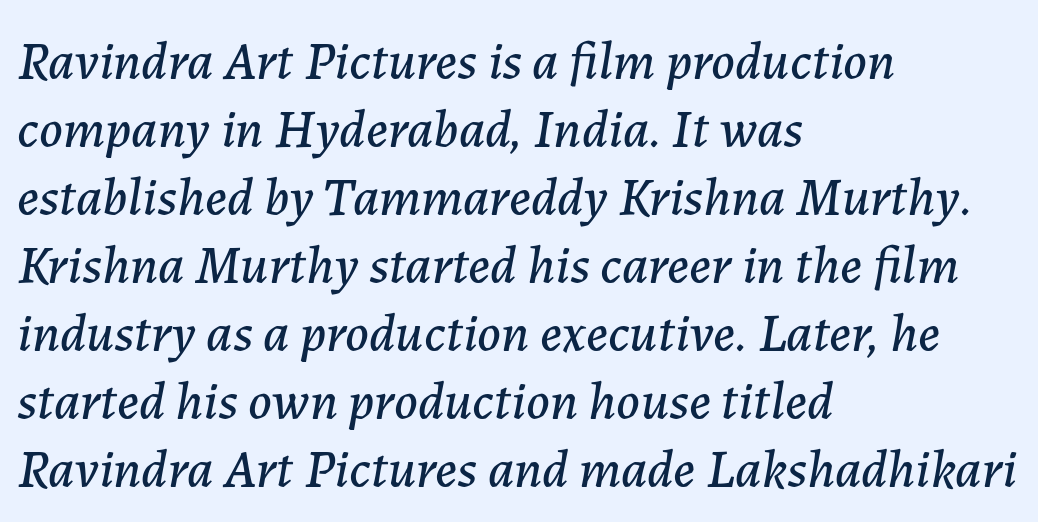
Q: Is the text italic (slanted)? A: Yes, it leans right by about 7 degrees.
Q: Is the text underlined? A: No.
Q: How is the paragraph aligned? A: Left-aligned.
Q: Is the spacing between letters normal or unusually wide? A: Normal.
Q: Is the spacing between lines tight, normal or loose? A: Normal.
Q: Width (condensed, normal, or wide)? A: Normal.
Q: Stroke contrast? A: Low.
Q: x-height? A: Medium.
Q: Monospaced? A: No.
